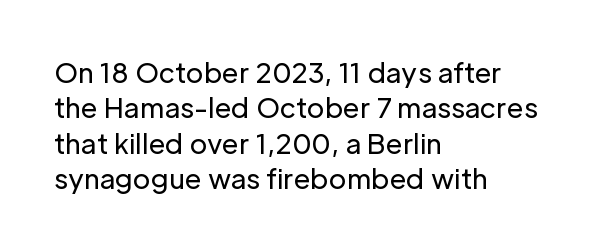
{"italic": "no", "bold": "no", "underline": "no", "align": "left", "line_spacing": "normal", "line_spacing_ratio": 1.31, "letter_spacing": "normal", "letter_spacing_em": 0.0, "glyph_px": 27}
